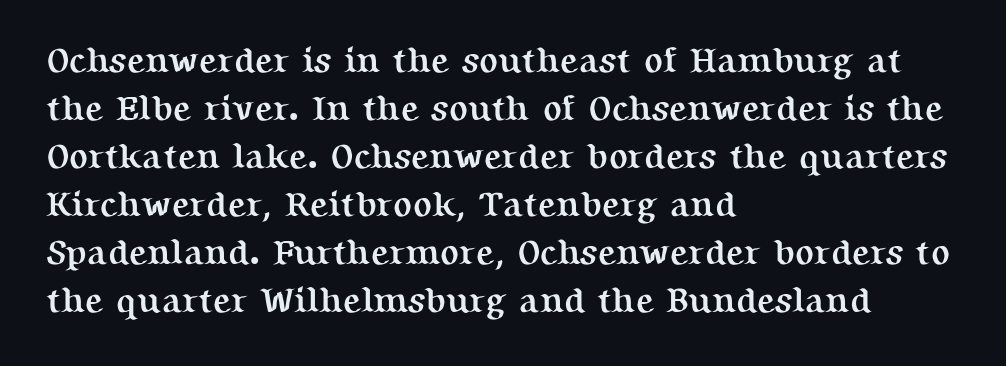
{"serif": "yes", "italic": "no", "bold": "yes", "weight": "semibold", "width": "normal", "stroke_contrast": "medium", "x_height": "medium", "monospaced": "no", "underline": "no", "align": "left", "line_spacing": "normal", "line_spacing_ratio": 1.37, "letter_spacing": "normal", "letter_spacing_em": 0.0, "glyph_px": 35}
